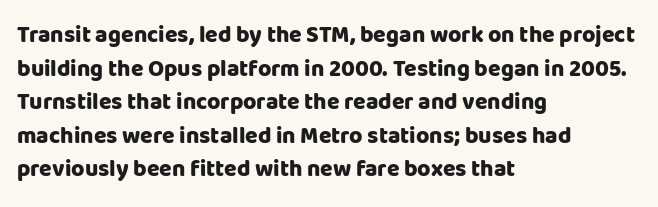
{"italic": "no", "bold": "yes", "underline": "no", "align": "left", "line_spacing": "normal", "line_spacing_ratio": 1.46, "letter_spacing": "normal", "letter_spacing_em": 0.0, "glyph_px": 23}
